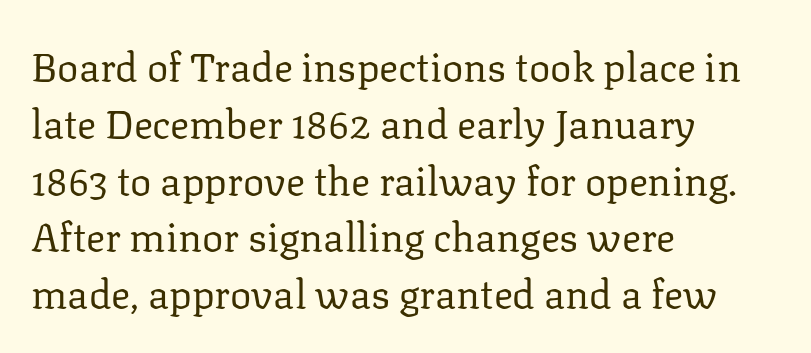
The passage shown is typed in a proportional face where columns would drift. Does the leading feel generous? No, just average. Posture: upright roman. Is the block centered? No — it sits flush against the left margin. Here the glyphs are tracked normally, forming tight word shapes.
